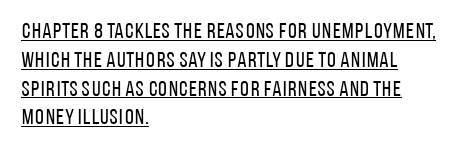
{"italic": "no", "bold": "no", "underline": "yes", "align": "left", "line_spacing": "normal", "line_spacing_ratio": 1.31, "letter_spacing": "normal", "letter_spacing_em": 0.0, "glyph_px": 22}
